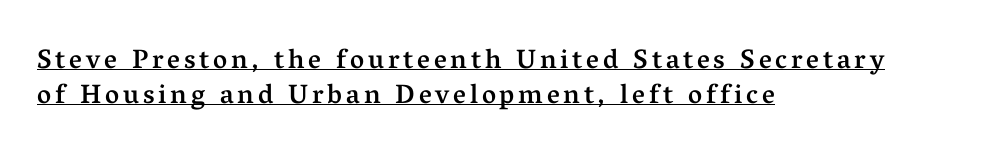
{"italic": "no", "bold": "semi", "underline": "yes", "align": "left", "line_spacing": "normal", "line_spacing_ratio": 1.29, "glyph_px": 27}
